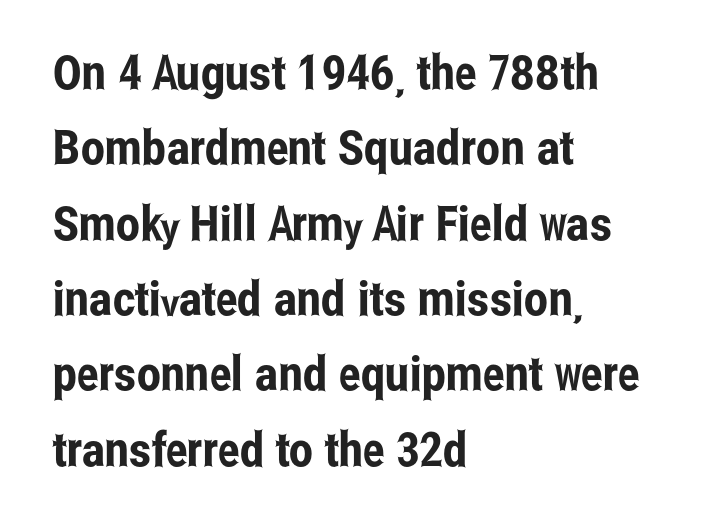
Q: Is the text italic (slanted)? A: No, it is upright.
Q: Is the typeface a serif or a sans-serif typeface? A: Sans-serif.
Q: Is the text underlined? A: No.
Q: How is the paragraph aligned? A: Left-aligned.
Q: Is the spacing between letters normal or unusually wide? A: Normal.
Q: Is the spacing between lines tight, normal or loose? A: Normal.
Q: Width (condensed, normal, or wide)? A: Condensed.
Q: Stroke contrast? A: Low.
Q: x-height? A: Medium.
Q: Monospaced? A: No.
